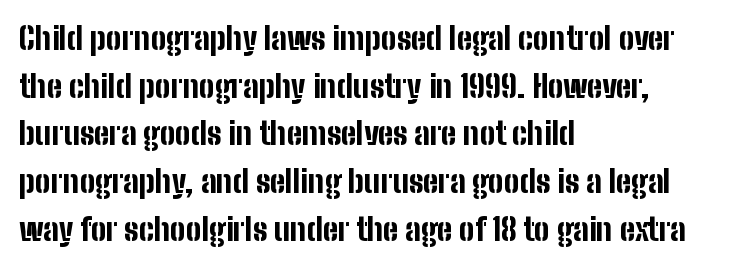
{"serif": "no", "italic": "no", "bold": "yes", "weight": "bold", "width": "condensed", "stroke_contrast": "low", "x_height": "medium", "monospaced": "no", "underline": "no", "align": "left", "line_spacing": "normal", "line_spacing_ratio": 1.54, "letter_spacing": "normal", "letter_spacing_em": 0.0, "glyph_px": 31}
